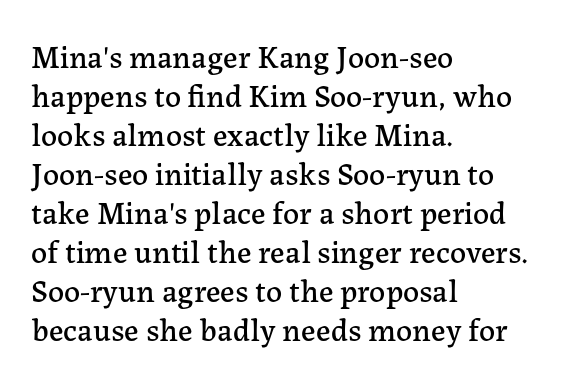
{"serif": "yes", "italic": "no", "width": "normal", "stroke_contrast": "low", "x_height": "medium", "monospaced": "no", "underline": "no", "align": "left", "line_spacing_ratio": 1.22, "letter_spacing": "normal", "letter_spacing_em": 0.0, "glyph_px": 32}
